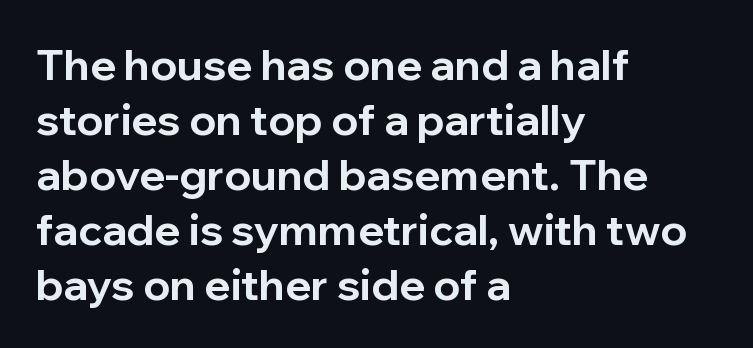
The image shows 43 px bold sans-serif type, upright; set left-aligned, normal line spacing (1.28x), normal letter spacing, not underlined; low stroke contrast and a medium x-height.
